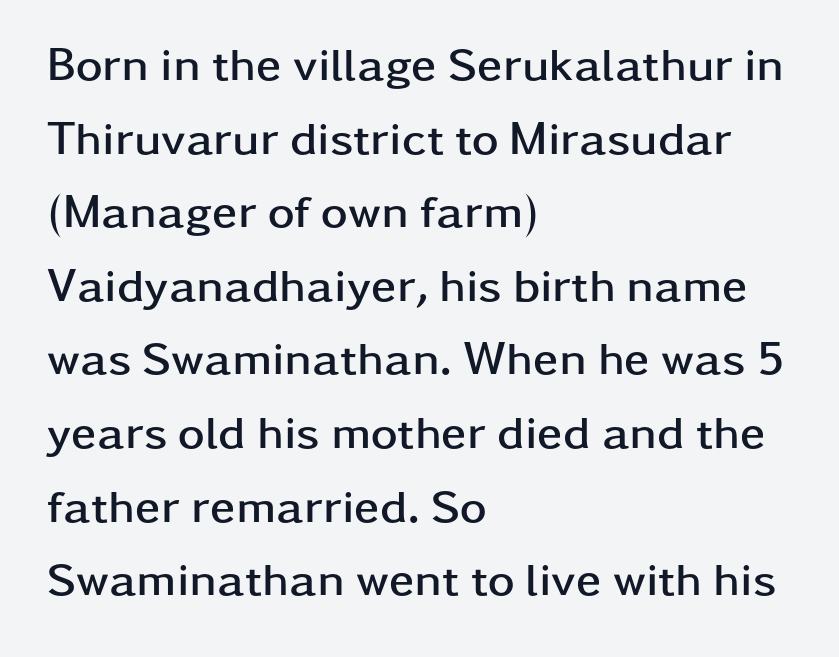
The image shows 46 px semibold, wide sans-serif type, upright; set left-aligned, normal line spacing (1.6x), normal letter spacing, not underlined; low stroke contrast and a medium x-height.
